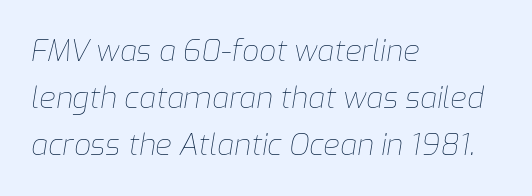
This sample has the flowing, uneven cadence of proportional lettering. The lines in this sample share a left origin and differ only in where they stop. Normally led — the rows are evenly, conventionally spaced. Nothing unusual about the tracking: characters are spaced as the font intends. The glyphs look as if they've been sheared to an angle. The face looks like a standard text weight, possibly lighter.
